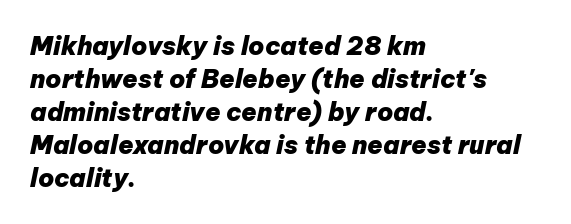
{"italic": "yes", "lean": "right", "slant_degrees": 12, "bold": "yes", "underline": "no", "align": "left", "line_spacing": "normal", "line_spacing_ratio": 1.32, "letter_spacing": "normal", "letter_spacing_em": 0.0, "glyph_px": 25}
